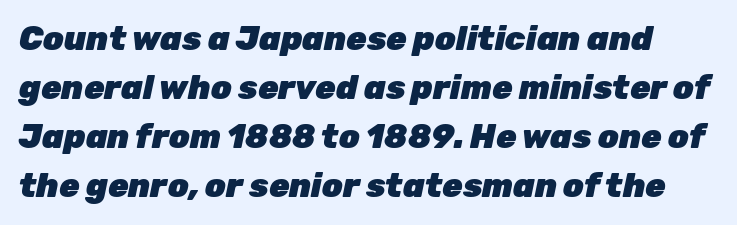
Horizontal bands of white between lines are of average thickness. Bold? Absolutely — the strokes are thick and heavy. Caption: standard tracking, unaltered. Does the lettering tilt? It does — this is italic. Spacing verdict: proportional, widths tailored to each character. Decoration check: the copy has no underline.
